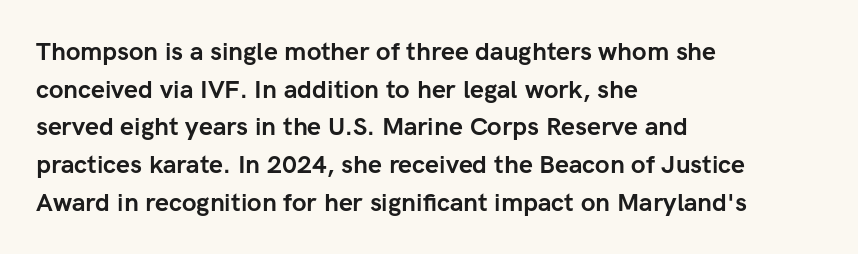
Q: Is the text bold? A: Yes.
Q: Is the text italic (slanted)? A: No, it is upright.
Q: Is the text underlined? A: No.
Q: How is the paragraph aligned? A: Left-aligned.
Q: Is the spacing between letters normal or unusually wide? A: Normal.
Q: Is the spacing between lines tight, normal or loose? A: Normal.
